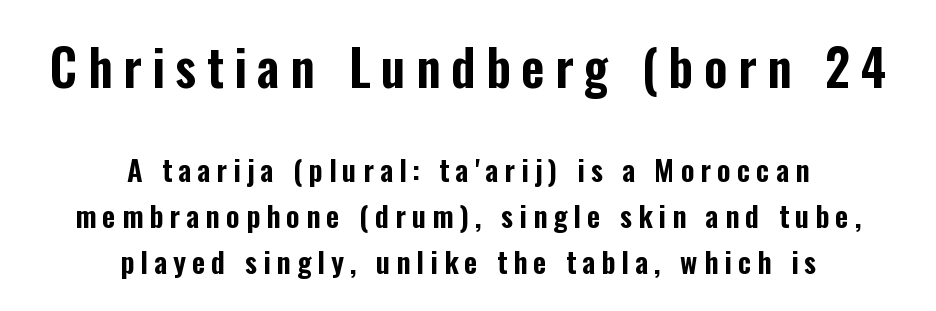
Q: Is the text italic (slanted)? A: No, it is upright.
Q: Is the typeface a serif or a sans-serif typeface? A: Sans-serif.
Q: Is the text underlined? A: No.
Q: How is the paragraph aligned? A: Centered.
Q: Is the spacing between letters normal or unusually wide? A: Unusually wide.
Q: Is the spacing between lines tight, normal or loose? A: Normal.
Q: Which block of text is set in a larger size, the first (top) or the second (bottom)? A: The first (top) one.
Q: Width (condensed, normal, or wide)? A: Condensed.
Q: Stroke contrast? A: Low.
Q: x-height? A: Medium.
Q: Monospaced? A: No.
